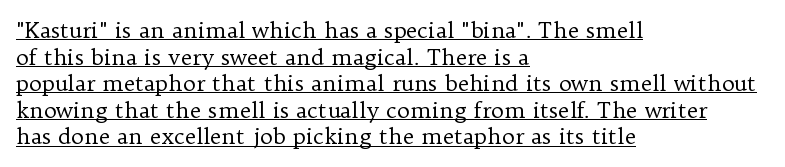
The image shows 22 px text type, upright; set left-aligned, line spacing 1.21x, normal letter spacing, underlined.
